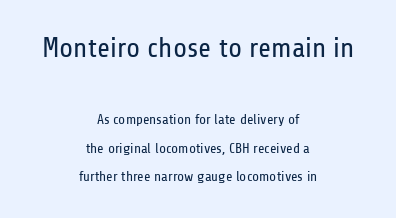
The image shows 28 px regular-weight, condensed sans-serif type, upright; set centered, loose line spacing (2.03x), normal letter spacing, not underlined; the first (top) block is 2.0x larger; low stroke contrast and a medium x-height.
